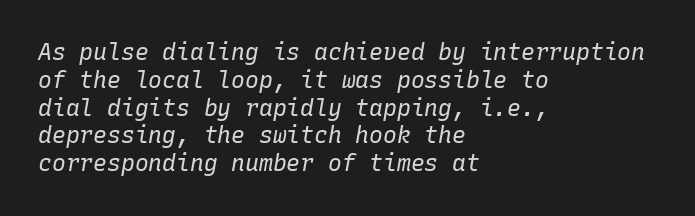
{"italic": "yes", "lean": "right", "slant_degrees": 10, "bold": "no", "underline": "no", "align": "left", "line_spacing_ratio": 1.21, "letter_spacing": "normal", "letter_spacing_em": 0.0, "glyph_px": 23}
